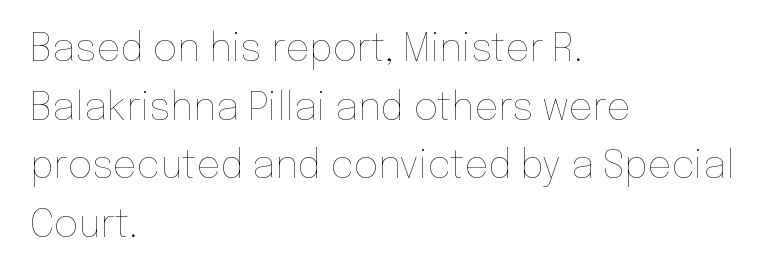
{"italic": "no", "bold": "no", "weight": "thin", "width": "normal", "stroke_contrast": "low", "x_height": "medium", "monospaced": "no", "underline": "no", "align": "left", "line_spacing": "normal", "line_spacing_ratio": 1.54, "letter_spacing": "normal", "letter_spacing_em": 0.0, "glyph_px": 38}
